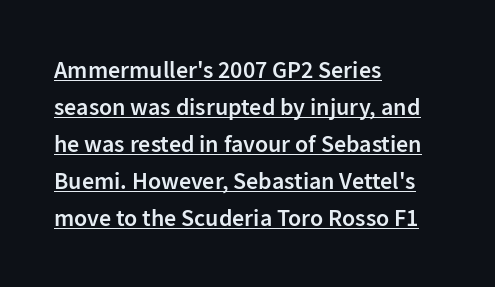
Observe the ordinary spacing: letters are neighbours, not strangers. Line starts are locked; line ends wander. In terms of leading, this rendering sits right in the middle. If you drew a line through each stem, it would be perfectly vertical.
